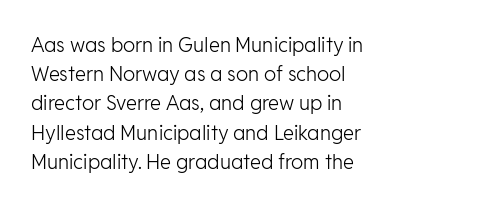
A normal amount of white space separates one row of letters from the next. The foot of each line stays bare and open. The ragged edge is on the right, which tells us the setting is flush left. This sample uses an upright cut, with every glyph sitting square on the baseline. No chunkiness to these letters — they're not bold. Does extra space separate the letters? No, they use regular spacing.
